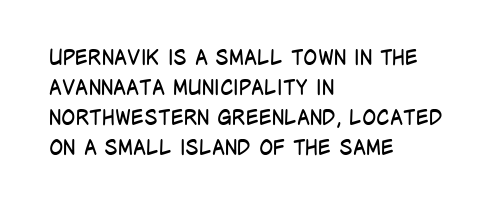
Compared with typical body copy, the letter spacing here is the same. The text block is weighted toward the left margin, trailing off unevenly rightward. The foot of each line stays bare and open. Evenly set lines give the paragraph a standard silhouette. Stroke thickness stays within the range of a standard reading face or lighter.
